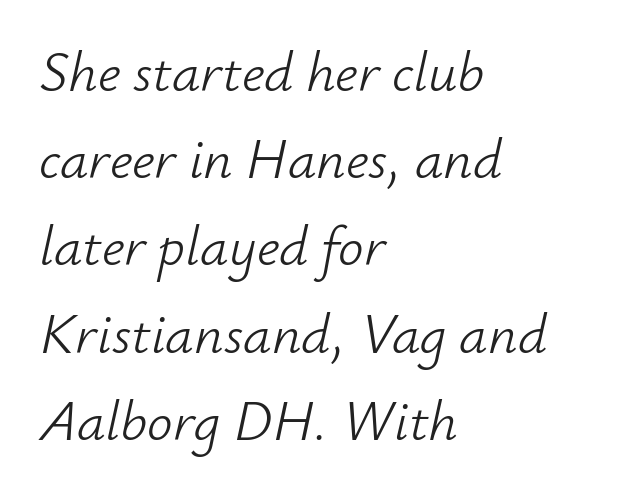
The image shows 57 px light type, italic (leaning right); set left-aligned, normal line spacing (1.53x), normal letter spacing, not underlined; low stroke contrast and a small x-height.
